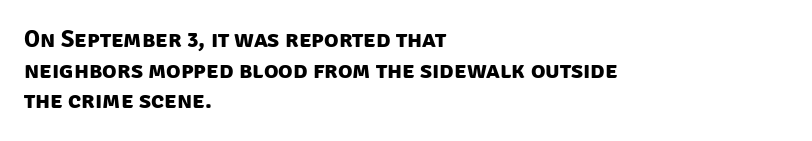
Line starts are locked; line ends wander. Underlining? Definitely not there. Is there much room between lines? A standard amount, neither cramped nor airy. You'd pick this weight for a headline — it's a proper bold.
